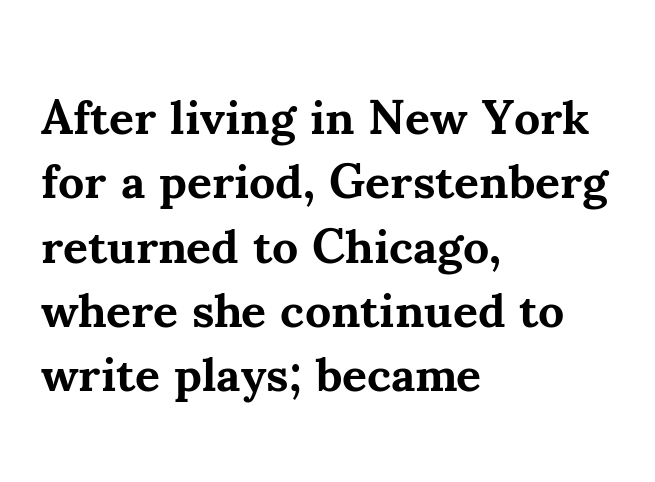
The image shows 48 px bold serif type, upright; set left-aligned, normal line spacing (1.34x), normal letter spacing, not underlined; medium stroke contrast and a small x-height.
